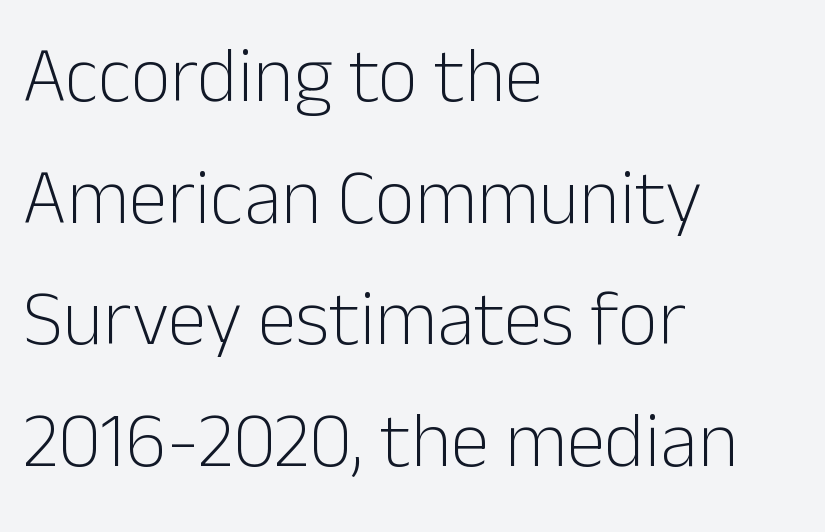
The image shows 78 px light sans-serif type, upright; set left-aligned, normal line spacing (1.56x), normal letter spacing, not underlined; low stroke contrast and a medium x-height.
